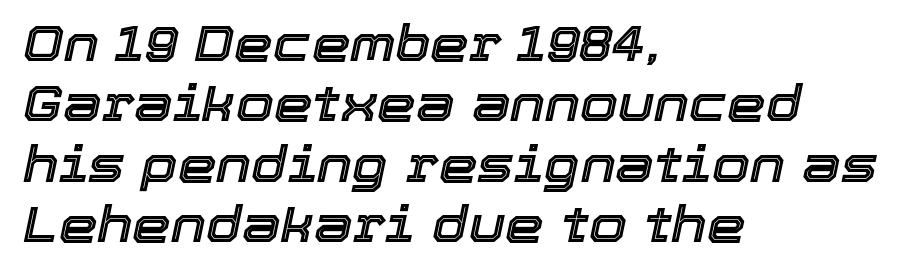
Q: Is the text italic (slanted)? A: Yes, it leans right by about 12 degrees.
Q: Is the text underlined? A: No.
Q: How is the paragraph aligned? A: Left-aligned.
Q: Is the spacing between letters normal or unusually wide? A: Normal.
Q: Width (condensed, normal, or wide)? A: Normal.
Q: x-height? A: Medium.
Q: Monospaced? A: No.
